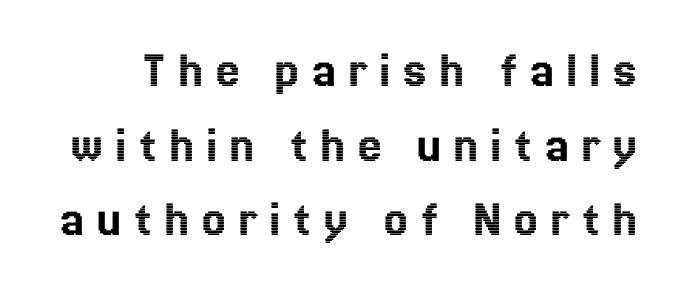
{"italic": "no", "width": "normal", "x_height": "medium", "monospaced": "no", "underline": "no", "line_spacing": "normal", "line_spacing_ratio": 1.41, "letter_spacing": "wide", "letter_spacing_em": 0.23, "glyph_px": 53}
